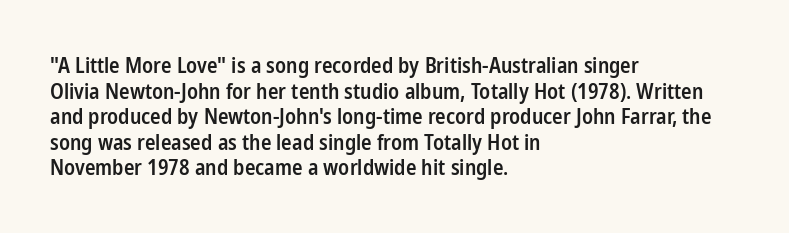
Nobody drew a line under any word here. The letters stand straight up with perfectly vertical stems. Emphasis by weight is partial: semibold. Nobody touched the tracking dial on this one. Compared with a centered layout, this one pins lines to the left instead.
